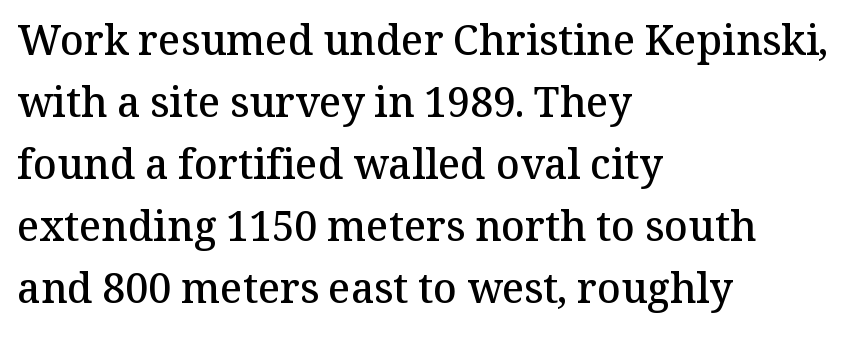
The passage shown is typed in a proportional face where columns would drift. The leading is moderate, giving the passage an even texture. Set as a demibold, roughly 600 on the weight scale. Nothing unusual about the tracking: characters are spaced as the font intends.
